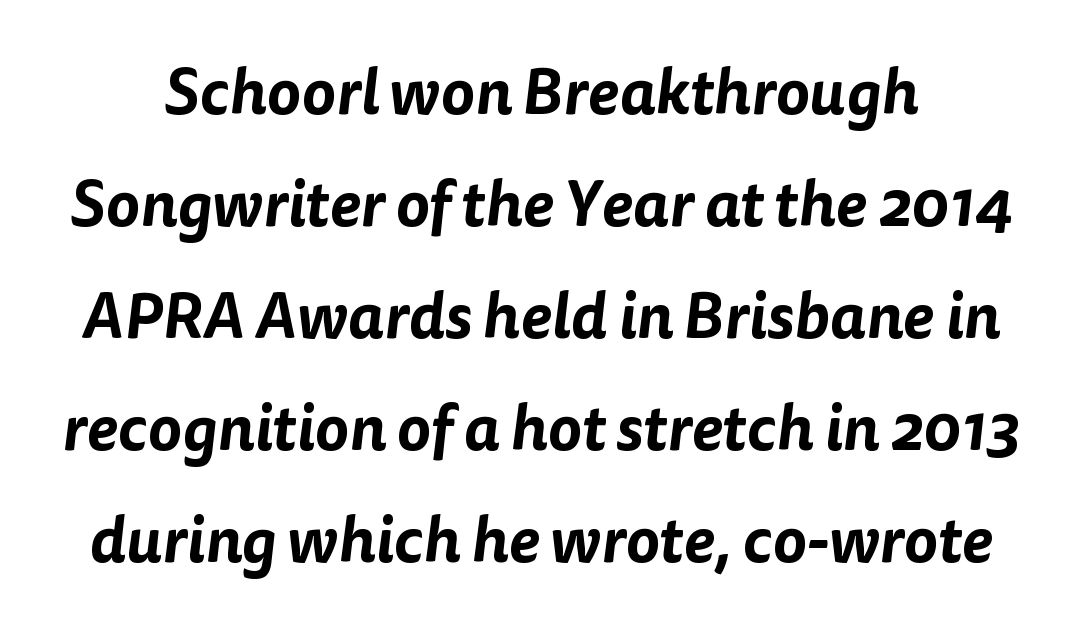
{"serif": "no", "width": "normal", "stroke_contrast": "low", "x_height": "medium", "monospaced": "no", "underline": "no", "line_spacing_ratio": 1.75, "letter_spacing": "normal", "letter_spacing_em": 0.0, "glyph_px": 64}
